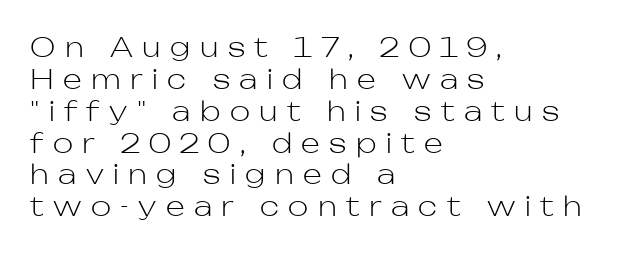
The rag falls on the right side of this text block. Upright lettering throughout. The gap between lines stays unmarked. What stands out about the letter spacing? Its width — letters are far apart. The strokes are not fattened; the text isn't bold.
